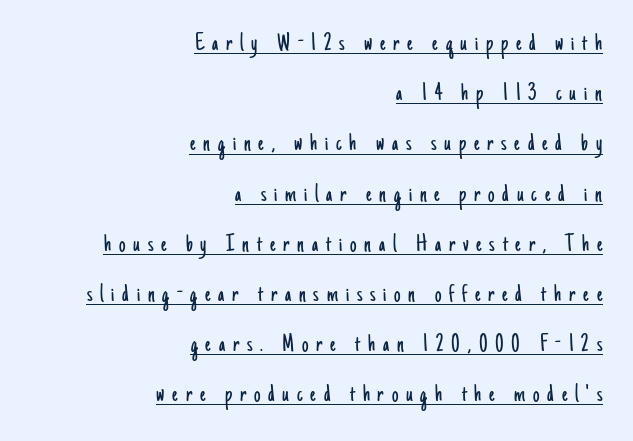
{"italic": "no", "bold": "no", "underline": "yes", "align": "right", "line_spacing": "loose", "line_spacing_ratio": 1.93, "letter_spacing": "wide", "letter_spacing_em": 0.3, "glyph_px": 26}
